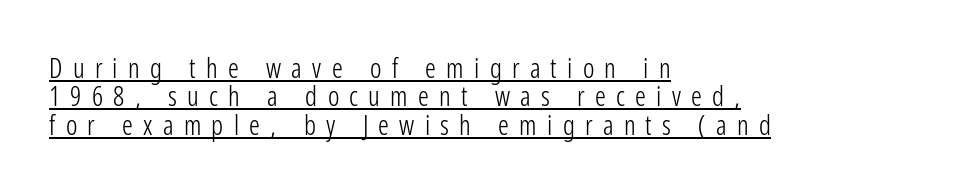
This reads as an unemphasized weight, regular at the heaviest. Line starts are locked; line ends wander. The font's upright variant was chosen for this text. Someone cranked the tracking dial way up on this one. You could barely slide anything between these rows. Does a line run under the words? Yes, clearly.
